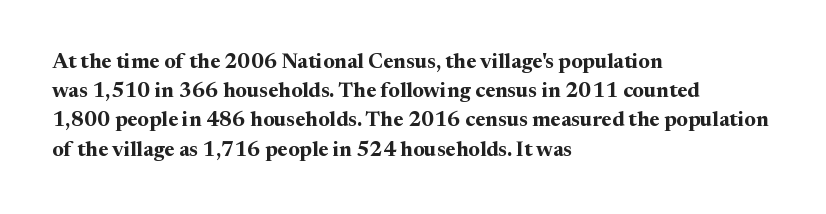
When letters stand straight like this, we call the style roman or upright. Line starts are locked; line ends wander. Quick note: underline off. Words appear dense and cohesive because spacing is normal. A normal amount of white space separates one row of letters from the next.
